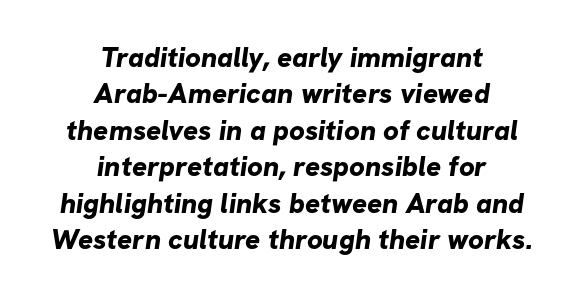
Short and long lines alike share a common midpoint. Letter spacing: default. Nothing sits at the stroke ends, so this counts as sans-serif. Quick note: interline space is typical.
